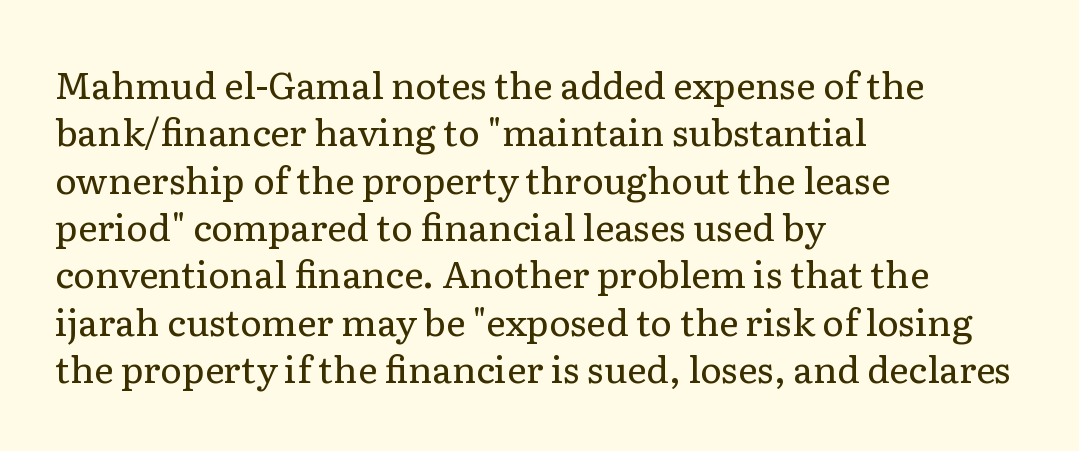
The image shows 37 px regular-weight serif type, upright; set left-aligned, normal line spacing (1.28x), normal letter spacing, not underlined; low stroke contrast and a medium x-height.
